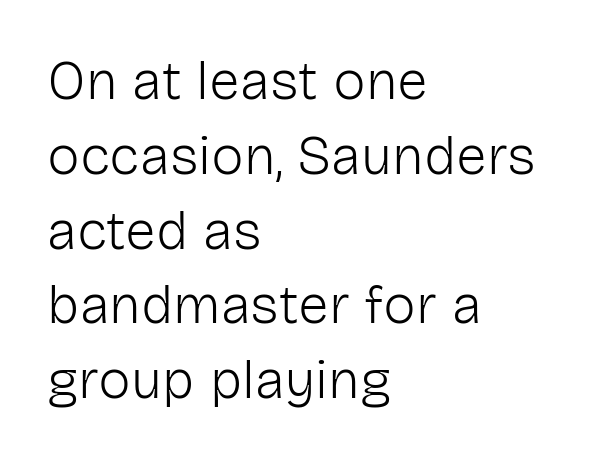
{"serif": "no", "italic": "no", "bold": "no", "weight": "light", "width": "normal", "stroke_contrast": "low", "x_height": "medium", "monospaced": "no", "underline": "no", "align": "left", "line_spacing": "normal", "line_spacing_ratio": 1.36, "letter_spacing": "normal", "letter_spacing_em": 0.0, "glyph_px": 55}
